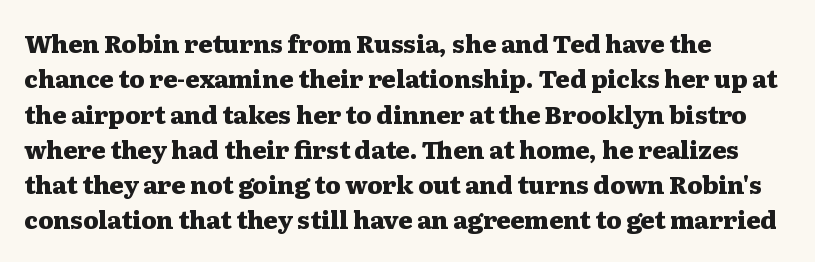
Q: Is the text bold? A: Yes.
Q: Is the text italic (slanted)? A: No, it is upright.
Q: Is the text underlined? A: No.
Q: How is the paragraph aligned? A: Left-aligned.
Q: Is the spacing between letters normal or unusually wide? A: Normal.
Q: Is the spacing between lines tight, normal or loose? A: Normal.
